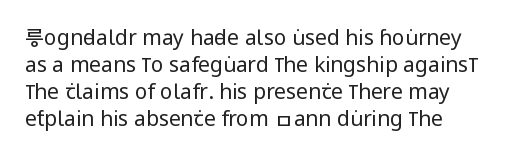
Q: Is the text bold? A: No.
Q: Is the text italic (slanted)? A: No, it is upright.
Q: Is the text underlined? A: No.
Q: Is the spacing between letters normal or unusually wide? A: Normal.
Q: Is the spacing between lines tight, normal or loose? A: Normal.
